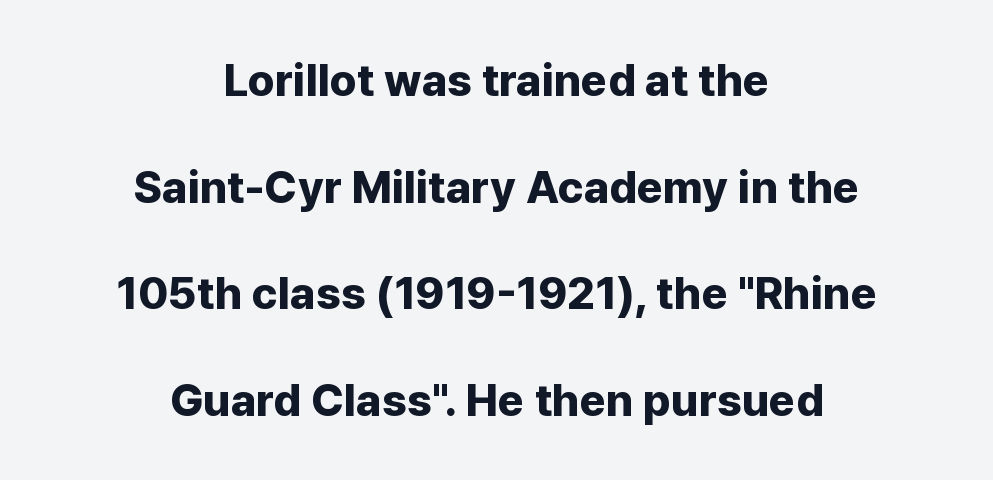
{"serif": "no", "italic": "no", "bold": "yes", "weight": "bold", "width": "normal", "stroke_contrast": "low", "x_height": "medium", "monospaced": "no", "underline": "no", "align": "center", "line_spacing": "loose", "line_spacing_ratio": 2.37, "letter_spacing": "normal", "letter_spacing_em": 0.0, "glyph_px": 45}
